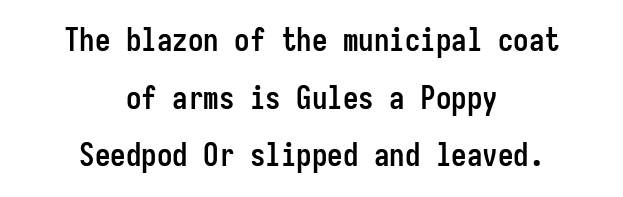
The rag falls on both sides of this text block equally. Any mark beneath the type? The region is blank. Characters remain perfectly vertical along every line. Serif or sans? Sans — the stroke terminals are bare. A full-strength bold gives these letters their thick strokes.
